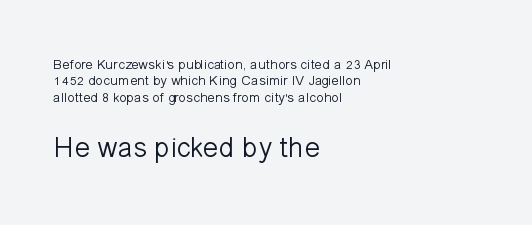
The image shows 29 px light sans-serif type, upright; set left-aligned, line spacing 1.17x, normal letter spacing, not underlined; the second (bottom) block is 2.07x larger; low stroke contrast and a medium x-height.
